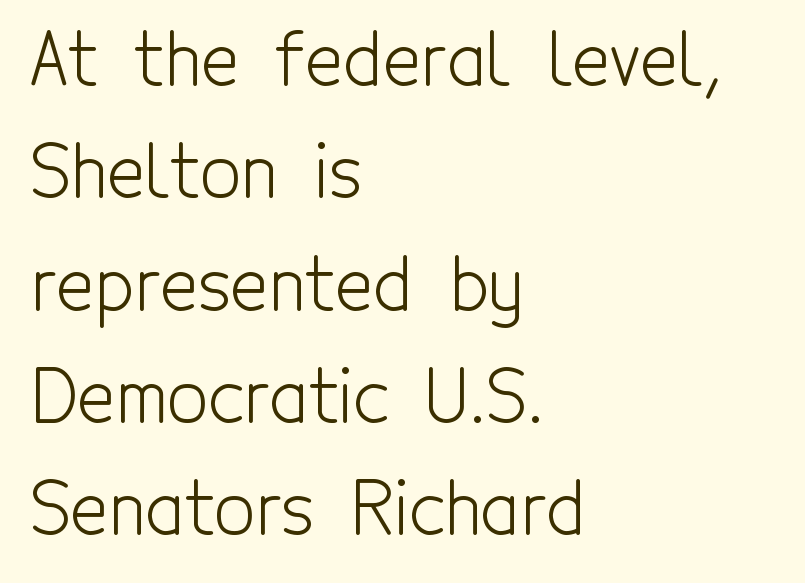
Q: Is the text bold? A: No.
Q: Is the text italic (slanted)? A: No, it is upright.
Q: Is the typeface a serif or a sans-serif typeface? A: Sans-serif.
Q: Is the text underlined? A: No.
Q: How is the paragraph aligned? A: Left-aligned.
Q: Is the spacing between letters normal or unusually wide? A: Normal.
Q: Is the spacing between lines tight, normal or loose? A: Normal.
Q: Width (condensed, normal, or wide)? A: Condensed.
Q: x-height? A: Medium.
Q: Monospaced? A: No.
